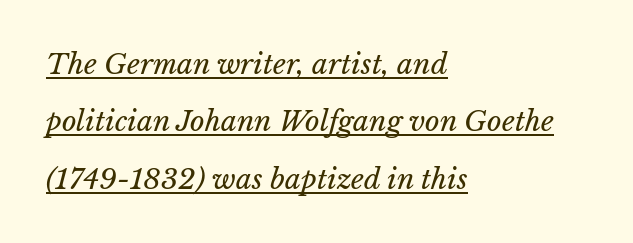
{"italic": "yes", "lean": "right", "slant_degrees": 15, "bold": "no", "weight": "regular", "width": "normal", "stroke_contrast": "low", "x_height": "medium", "monospaced": "no", "underline": "yes", "align": "left", "line_spacing": "loose", "line_spacing_ratio": 2.05, "letter_spacing": "normal", "letter_spacing_em": 0.0, "glyph_px": 28}
